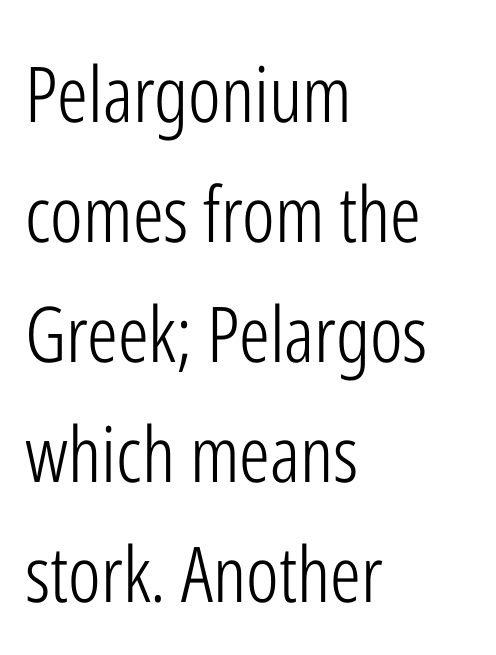
Clear beneath every line of the passage. The glyphs in this specimen are sans serif. In CSS terms this would be text-align: left. The weight tops out at a normal text grade.
